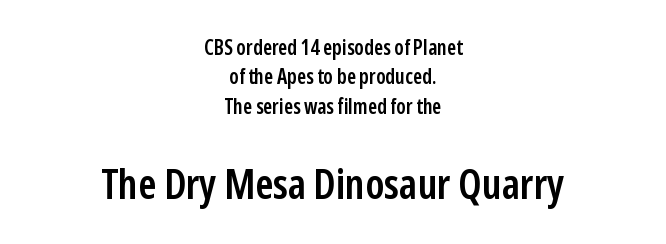
The image shows 42 px semibold, condensed sans-serif type, upright; set centered, normal line spacing (1.4x), normal letter spacing, not underlined; the second (bottom) block is 2.0x larger; low stroke contrast and a medium x-height.
